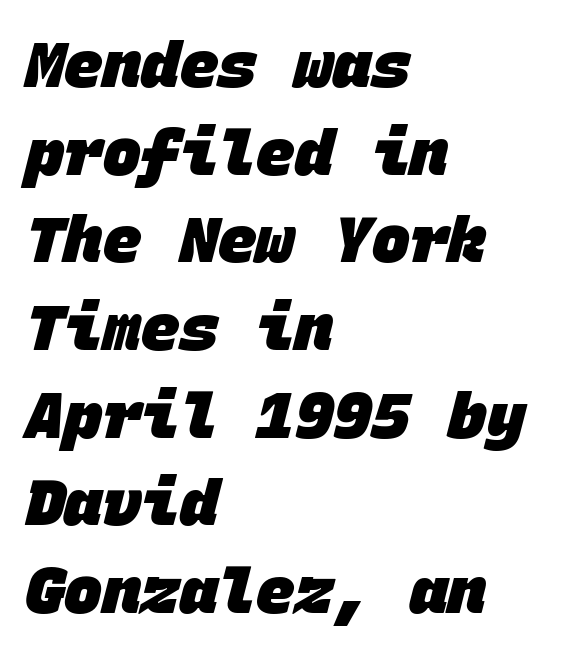
A dark, heavy texture on the line: the type is bold. Inter-character spacing is left at the font's built-in metrics. The line-height multiplier appears to be the usual default. Letters rest on an invisible, unmarked baseline.
